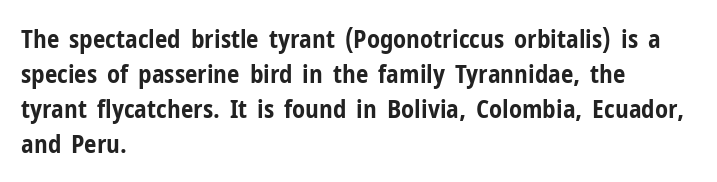
Q: Is the text bold? A: Yes.
Q: Is the text italic (slanted)? A: No, it is upright.
Q: Is the text underlined? A: No.
Q: How is the paragraph aligned? A: Left-aligned.
Q: Is the spacing between letters normal or unusually wide? A: Normal.
Q: Is the spacing between lines tight, normal or loose? A: Normal.
